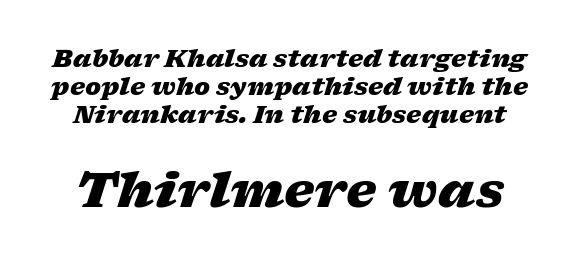
Larger block? The one below; the one above is distinctly smaller. The face used here is proportionally spaced, like ordinary book or web type. The glyphs are unaccompanied by any horizontal stroke below them. Look at the tracking — it's just the regular setting, nothing added.
